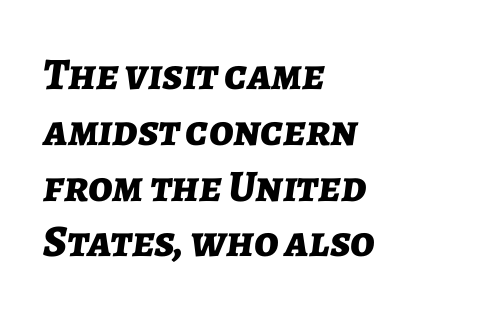
{"italic": "yes", "lean": "right", "slant_degrees": 7, "bold": "yes", "weight": "bold", "width": "normal", "stroke_contrast": "low", "x_height": "medium", "monospaced": "no", "underline": "no", "align": "left", "line_spacing_ratio": 1.24, "letter_spacing": "normal", "letter_spacing_em": 0.0, "glyph_px": 45}
